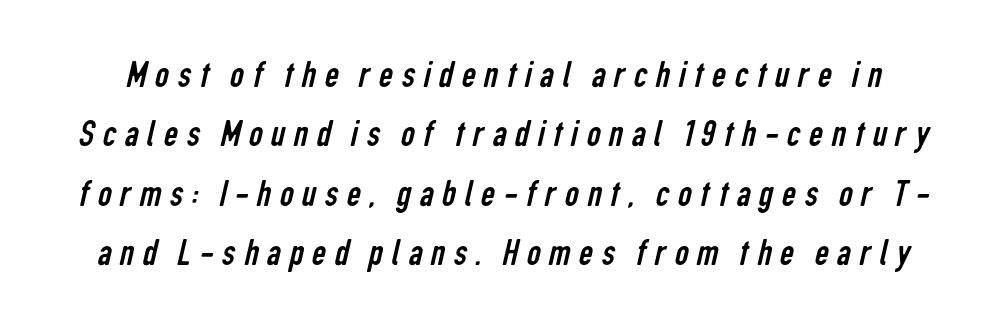
Each new line begins a customary step beneath the previous one. Character widths vary here, with narrow letters taking less room than wide ones. No extra ink here — the face is not bold. Compared with typical body copy, the letter spacing here is much looser. The space beneath each line is pristine and unruled. Nope, no serifs anywhere on these letters.
